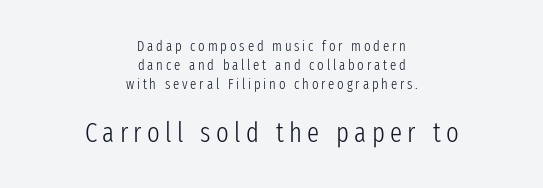
Weight: in the light-to-regular range. Every row of glyphs is offset so its center matches the block's center. These two chunks differ in scale, with the bottom chunk taking the larger measure. Rule under the text: the space is simply empty. How would I describe the line gaps? Plain and ordinary. The specimen reads as upright at a glance.
